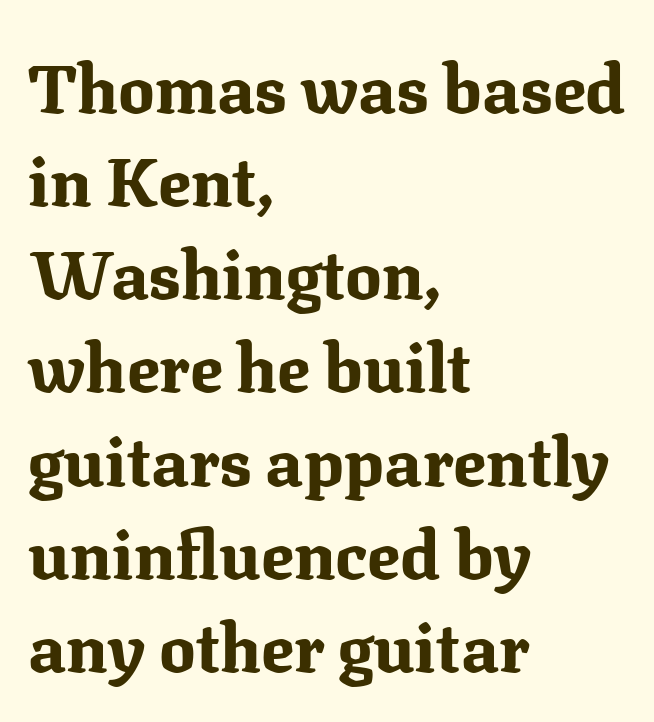
{"serif": "yes", "italic": "no", "bold": "yes", "weight": "bold", "width": "normal", "stroke_contrast": "medium", "x_height": "medium", "monospaced": "no", "underline": "no", "align": "left", "line_spacing": "normal", "line_spacing_ratio": 1.37, "letter_spacing": "normal", "letter_spacing_em": 0.0, "glyph_px": 68}
